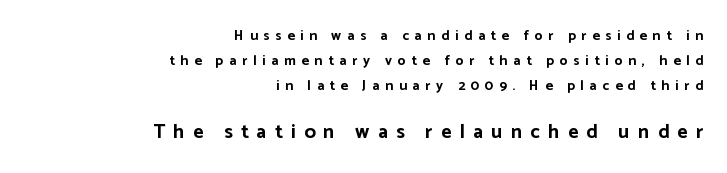
{"italic": "no", "bold": "yes", "underline": "no", "align": "right", "line_spacing_ratio": 1.8, "letter_spacing": "wide", "letter_spacing_em": 0.41, "larger_block": "second", "size_ratio": 1.43, "glyph_px": 20}
